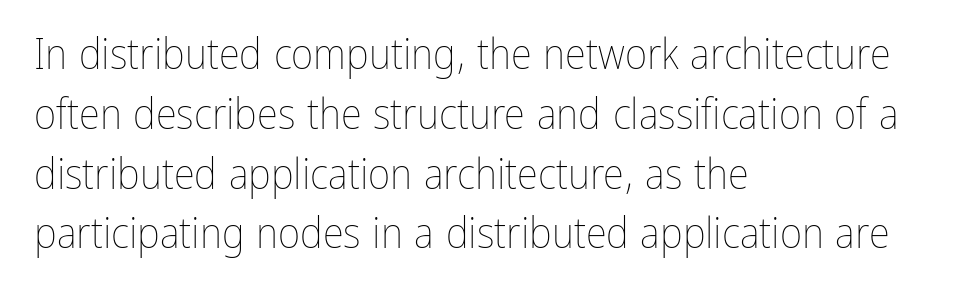
Notice how the passage keeps a crisp vertical edge on the left only. You could not count columns in this text — the font is proportionally spaced. The cut favours lightness, reaching ordinary text weight at its darkest. Underlining? Definitely not there. Leading matches the norm, producing a regular column. Students, note that the glyphs here touch the page at normal intervals.
